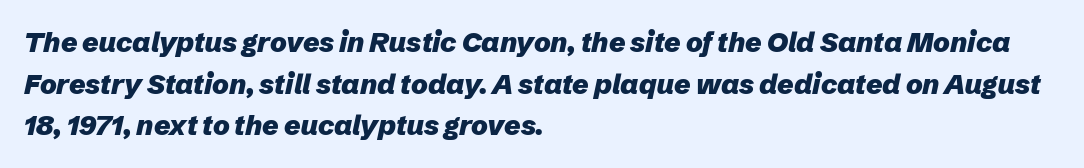
The image shows 28 px heavy type, italic (leaning right); set left-aligned, normal line spacing (1.49x), normal letter spacing, not underlined; low stroke contrast and a medium x-height.
